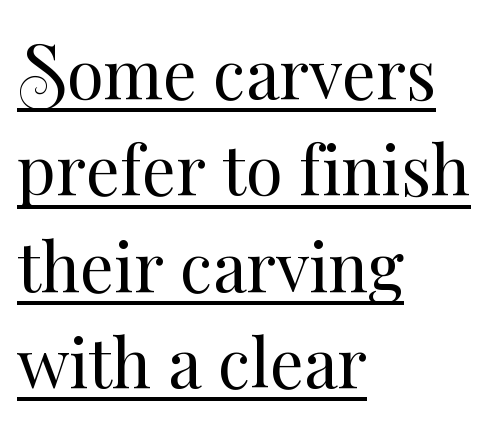
The image shows 67 px regular-weight type, upright; set left-aligned, normal line spacing (1.44x), normal letter spacing, underlined; medium stroke contrast and a small x-height.
